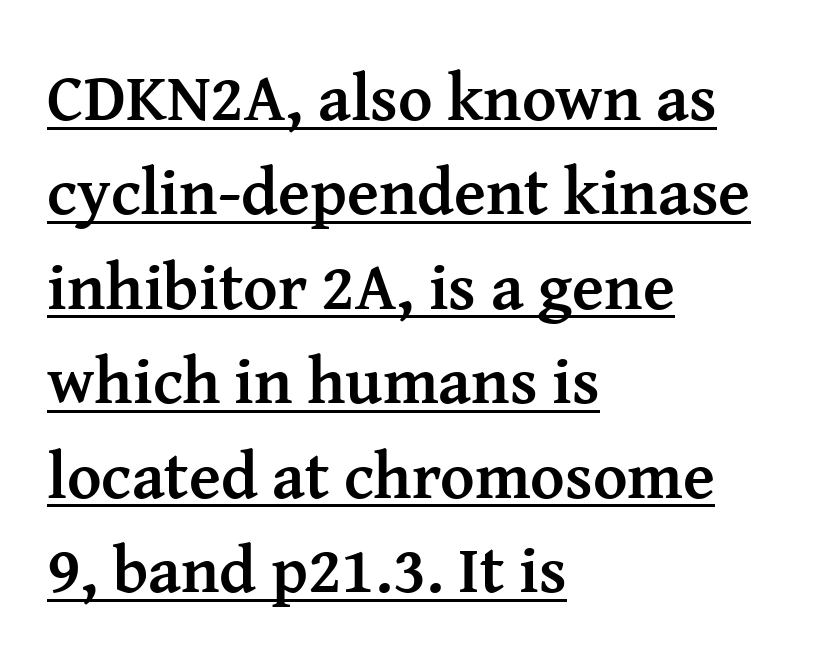
No extra tracking has been applied to these lines. The typeface chosen for these lines features serifs. In designer terms, the underline attribute is active on this setting. The leading is moderate, giving the passage an even texture. Looks like regular typesetting: each glyph gets only the width it needs. Casual observation: everything's shoved over to the left.
